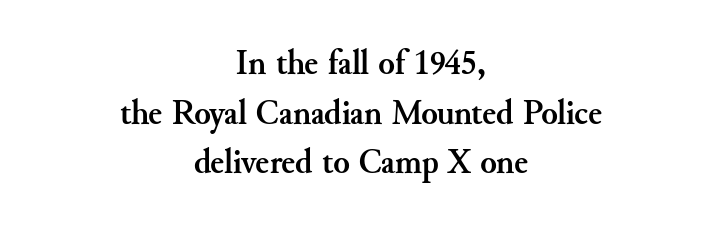
The image shows 34 px semibold serif type, upright; set centered, normal line spacing (1.46x), normal letter spacing, not underlined; medium stroke contrast and a small x-height.
